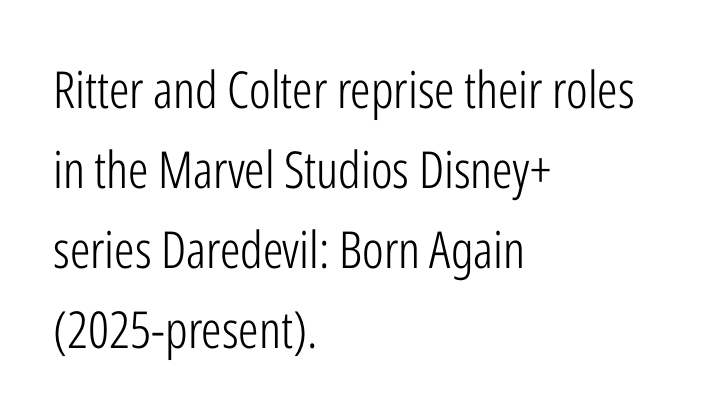
Character widths vary here, with narrow letters taking less room than wide ones. Line beginnings align vertically; line endings do not. Does extra space separate the letters? No, they use regular spacing. The designer went with a sans here, leaving each stem footless. The specimen omits any rule beneath the text block's lines.
